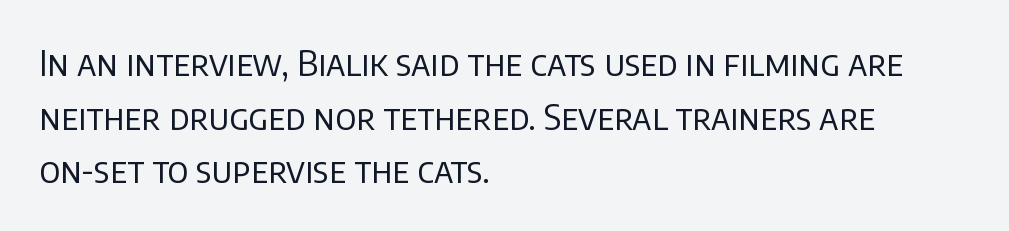
{"serif": "no", "italic": "no", "bold": "no", "weight": "regular", "width": "normal", "stroke_contrast": "low", "x_height": "large", "monospaced": "no", "underline": "no", "align": "left", "line_spacing": "normal", "line_spacing_ratio": 1.53, "letter_spacing": "normal", "letter_spacing_em": 0.0, "glyph_px": 35}
